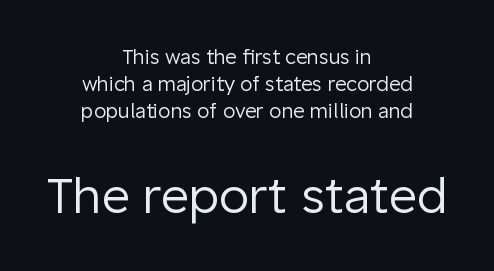
Q: Is the text bold? A: No.
Q: Is the text italic (slanted)? A: No, it is upright.
Q: Is the typeface a serif or a sans-serif typeface? A: Sans-serif.
Q: Is the text underlined? A: No.
Q: How is the paragraph aligned? A: Centered.
Q: Is the spacing between letters normal or unusually wide? A: Normal.
Q: Is the spacing between lines tight, normal or loose? A: Normal.
Q: Which block of text is set in a larger size, the first (top) or the second (bottom)? A: The second (bottom) one.
Q: Width (condensed, normal, or wide)? A: Normal.
Q: Stroke contrast? A: Low.
Q: x-height? A: Medium.
Q: Monospaced? A: No.
